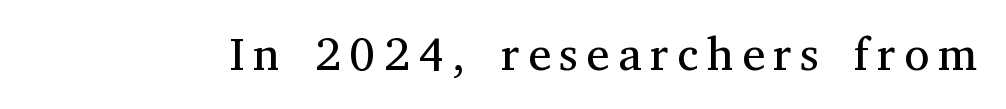
{"serif": "yes", "italic": "no", "bold": "no", "weight": "regular", "width": "normal", "stroke_contrast": "medium", "x_height": "medium", "monospaced": "no", "underline": "no", "glyph_px": 46}
